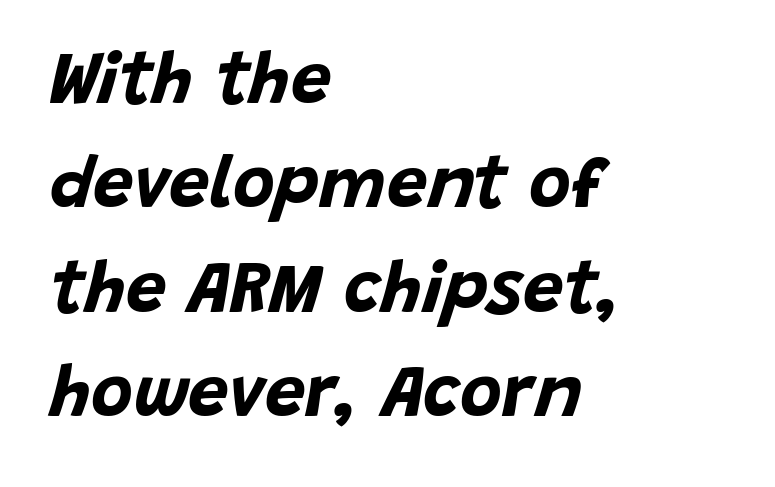
Look at the tracking — it's just the regular setting, nothing added. The words here are not underlined. Bold? Absolutely — the strokes are thick and heavy. Does the copy run flush right? No — it runs flush left. The rows are spaced the way most documents space them. Yep, that's italic — everything's leaning.
